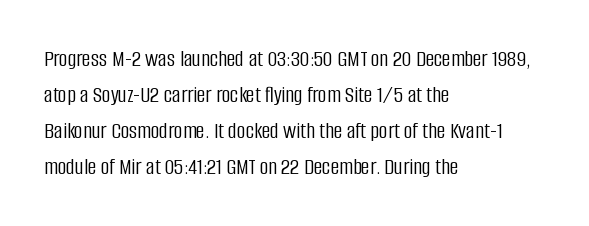
Q: Is the text bold? A: No.
Q: Is the text italic (slanted)? A: No, it is upright.
Q: Is the text underlined? A: No.
Q: How is the paragraph aligned? A: Left-aligned.
Q: Is the spacing between letters normal or unusually wide? A: Normal.
Q: Is the spacing between lines tight, normal or loose? A: Normal.
